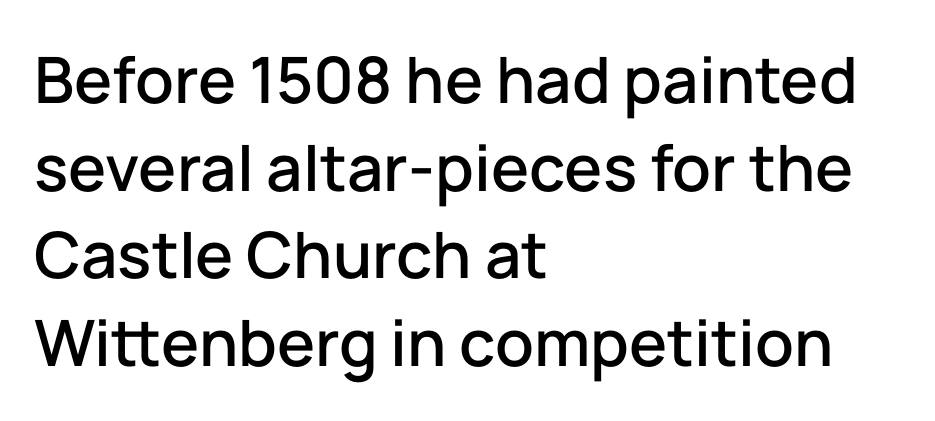
Q: Is the text italic (slanted)? A: No, it is upright.
Q: Is the typeface a serif or a sans-serif typeface? A: Sans-serif.
Q: Is the text underlined? A: No.
Q: How is the paragraph aligned? A: Left-aligned.
Q: Is the spacing between letters normal or unusually wide? A: Normal.
Q: Is the spacing between lines tight, normal or loose? A: Normal.
Q: Width (condensed, normal, or wide)? A: Normal.
Q: Stroke contrast? A: Low.
Q: x-height? A: Medium.
Q: Monospaced? A: No.
